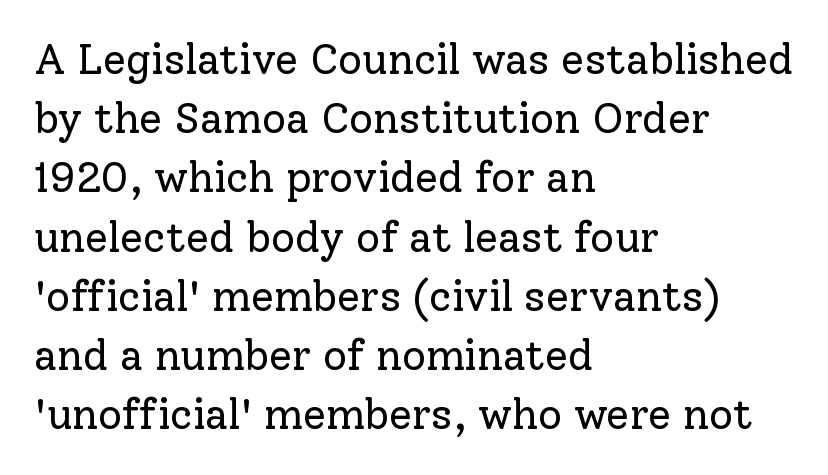
The image shows 42 px regular-weight serif type, upright; set left-aligned, normal line spacing (1.41x), normal letter spacing, not underlined; low stroke contrast and a medium x-height.
